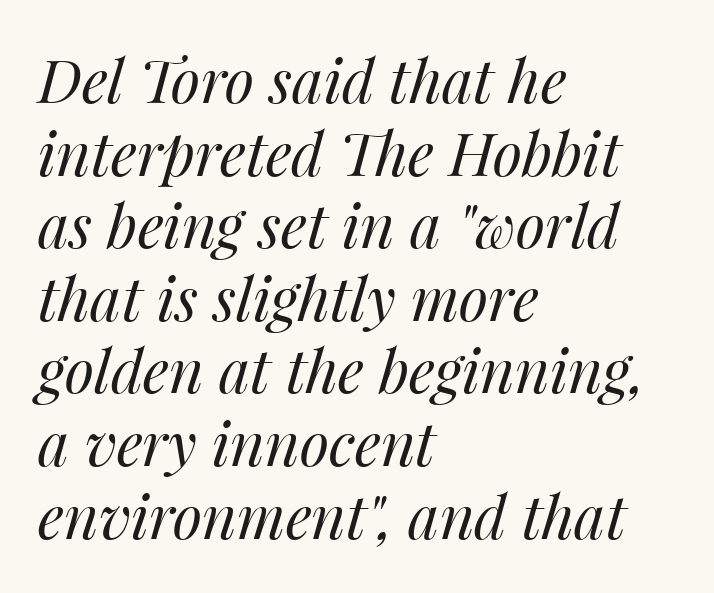
The image shows 60 px regular-weight type, italic (leaning right); set left-aligned, line spacing 1.21x, normal letter spacing, not underlined; medium stroke contrast and a medium x-height.
